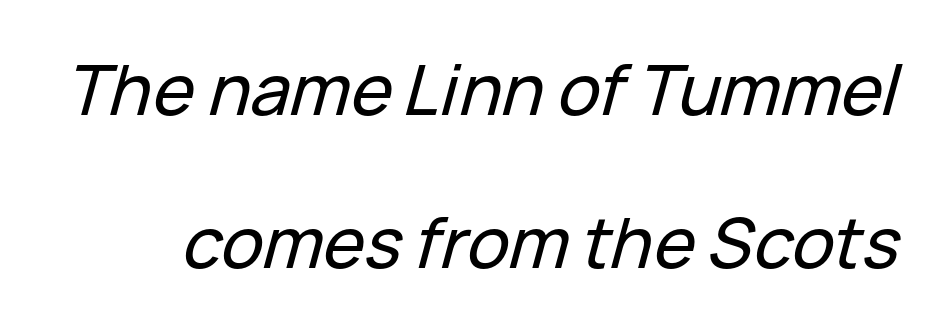
Does the leading feel generous? Absolutely, it's lavish. Just letters on the line, the space beneath them empty. Between one letter and the next there's only the usual sliver of space. Rendered with sloped, italic letterforms. These lines are rendered in a variable-pitch font.
